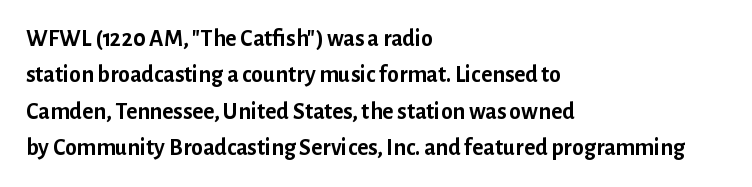
Q: Is the text bold? A: Yes.
Q: Is the text italic (slanted)? A: No, it is upright.
Q: Is the text underlined? A: No.
Q: How is the paragraph aligned? A: Left-aligned.
Q: Is the spacing between letters normal or unusually wide? A: Normal.
Q: Is the spacing between lines tight, normal or loose? A: Normal.
